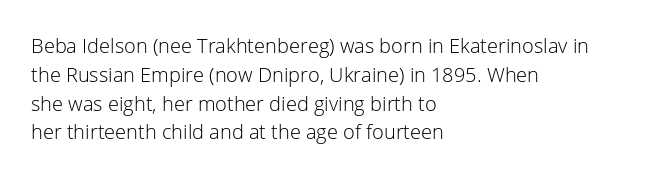
Q: Is the text bold? A: No.
Q: Is the text italic (slanted)? A: No, it is upright.
Q: Is the text underlined? A: No.
Q: How is the paragraph aligned? A: Left-aligned.
Q: Is the spacing between letters normal or unusually wide? A: Normal.
Q: Is the spacing between lines tight, normal or loose? A: Normal.
